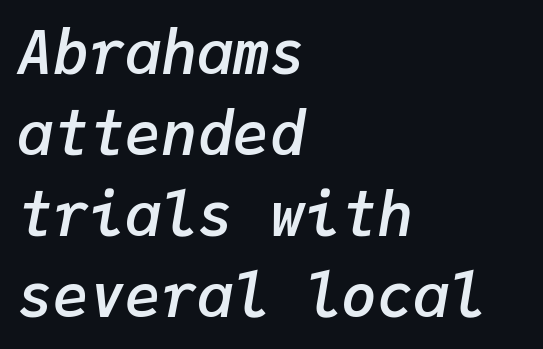
{"italic": "yes", "lean": "right", "slant_degrees": 9, "bold": "semi", "weight": "semibold", "width": "normal", "stroke_contrast": "low", "x_height": "medium", "monospaced": "yes", "underline": "no", "align": "left", "line_spacing": "normal", "line_spacing_ratio": 1.35, "letter_spacing": "normal", "letter_spacing_em": 0.0, "glyph_px": 60}
